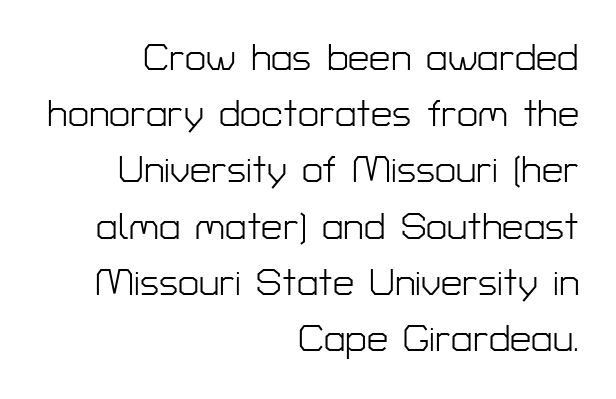
{"serif": "no", "italic": "no", "bold": "no", "weight": "light", "width": "normal", "stroke_contrast": "low", "x_height": "medium", "monospaced": "no", "underline": "no", "align": "right", "line_spacing": "normal", "line_spacing_ratio": 1.48, "letter_spacing": "normal", "letter_spacing_em": 0.0, "glyph_px": 38}
